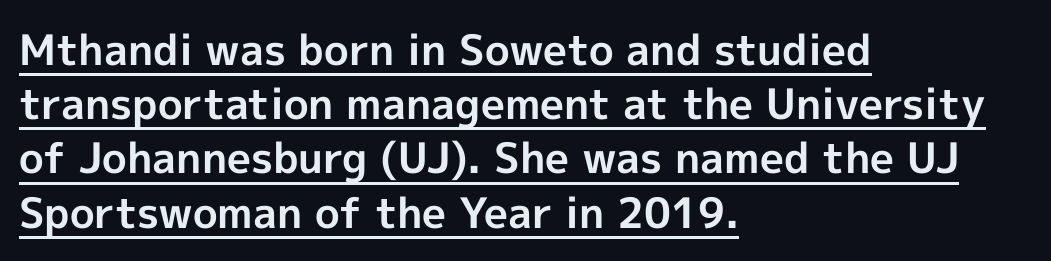
Q: Is the text bold? A: Yes.
Q: Is the text italic (slanted)? A: No, it is upright.
Q: Is the typeface a serif or a sans-serif typeface? A: Sans-serif.
Q: Is the text underlined? A: Yes.
Q: How is the paragraph aligned? A: Left-aligned.
Q: Is the spacing between letters normal or unusually wide? A: Normal.
Q: Is the spacing between lines tight, normal or loose? A: Normal.
Q: Width (condensed, normal, or wide)? A: Normal.
Q: x-height? A: Medium.
Q: Monospaced? A: No.
